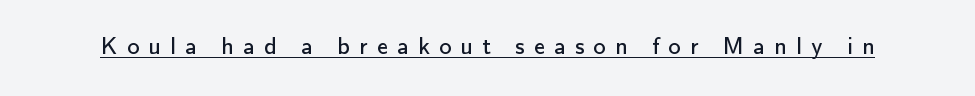
{"italic": "no", "bold": "no", "underline": "yes", "letter_spacing": "wide", "letter_spacing_em": 0.39, "glyph_px": 24}
